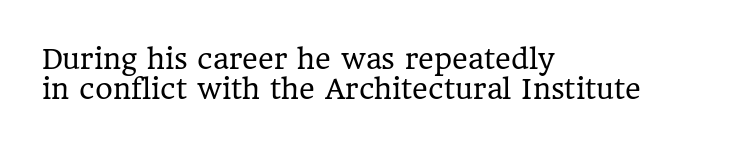
Heaviness? Minimal to ordinary, like unemphasized prose. You could call the tracking neutral — neither tight nor loose. These lines stack with their left ends in a neat column. Posture: straight, roman, zero tilt. Lines of text with bare space underneath. Very little white space separates one row of letters from the next.
